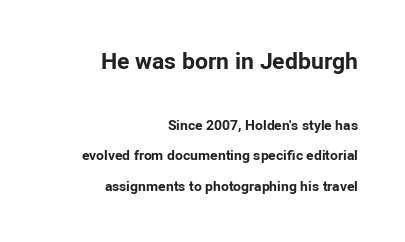
{"italic": "no", "bold": "yes", "underline": "no", "align": "right", "line_spacing": "loose", "line_spacing_ratio": 2.18, "letter_spacing": "normal", "letter_spacing_em": 0.0, "larger_block": "first", "size_ratio": 1.64, "glyph_px": 23}
